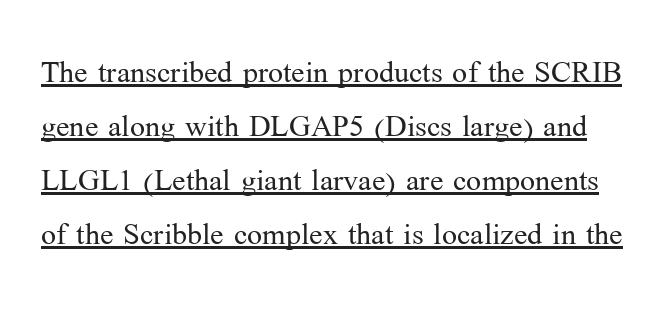
The image shows 40 px light serif type, upright; set normal line spacing (1.35x), normal letter spacing, underlined; medium stroke contrast and a medium x-height.
